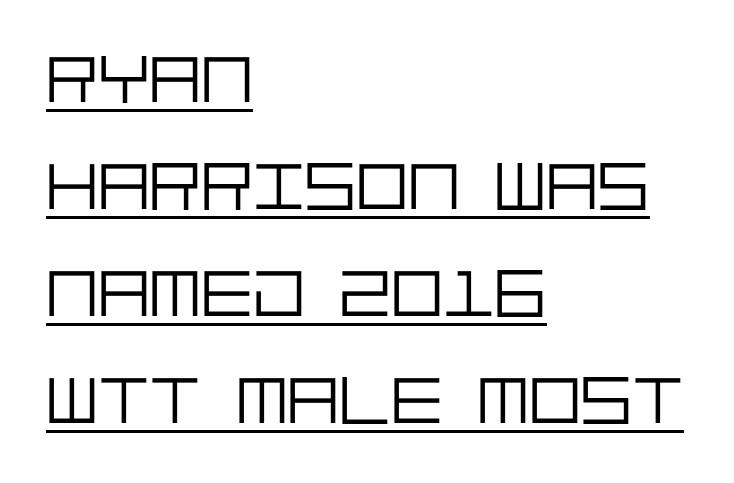
Q: Is the text bold? A: No.
Q: Is the text italic (slanted)? A: No, it is upright.
Q: Is the typeface a serif or a sans-serif typeface? A: Sans-serif.
Q: Is the text underlined? A: Yes.
Q: How is the paragraph aligned? A: Left-aligned.
Q: Is the spacing between letters normal or unusually wide? A: Normal.
Q: Is the spacing between lines tight, normal or loose? A: Normal.
Q: Width (condensed, normal, or wide)? A: Normal.
Q: Stroke contrast? A: Low.
Q: x-height? A: Large.
